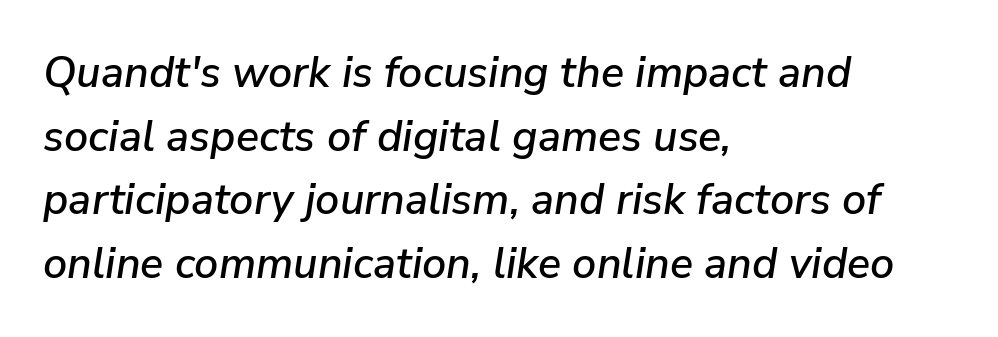
{"italic": "yes", "lean": "right", "slant_degrees": 9, "width": "normal", "stroke_contrast": "low", "x_height": "medium", "monospaced": "no", "underline": "no", "align": "left", "line_spacing": "normal", "line_spacing_ratio": 1.48, "letter_spacing": "normal", "letter_spacing_em": 0.0, "glyph_px": 43}
